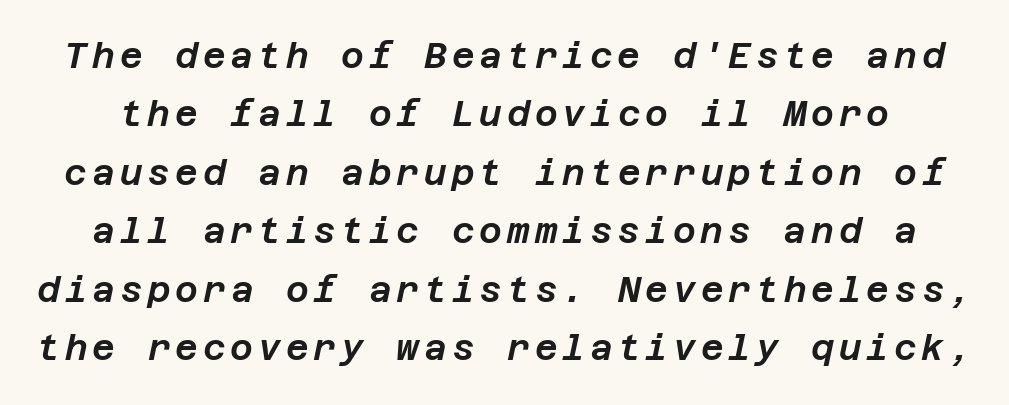
The image shows 35 px text type, italic (leaning right); set normal line spacing (1.67x), not underlined; low stroke contrast and a large x-height.
